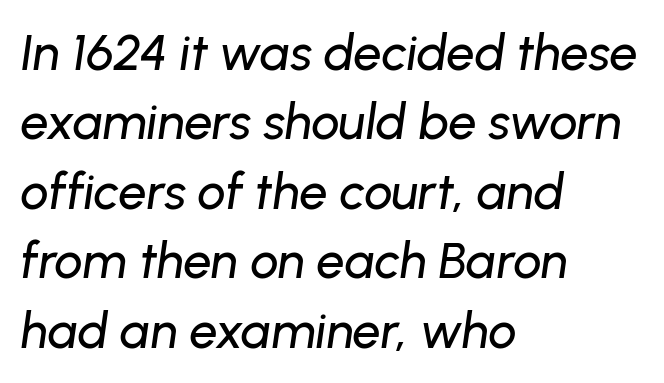
Q: Is the text italic (slanted)? A: Yes, it leans right by about 8 degrees.
Q: Is the text underlined? A: No.
Q: How is the paragraph aligned? A: Left-aligned.
Q: Is the spacing between letters normal or unusually wide? A: Normal.
Q: Is the spacing between lines tight, normal or loose? A: Normal.
Q: Width (condensed, normal, or wide)? A: Normal.
Q: Stroke contrast? A: Low.
Q: x-height? A: Medium.
Q: Monospaced? A: No.
